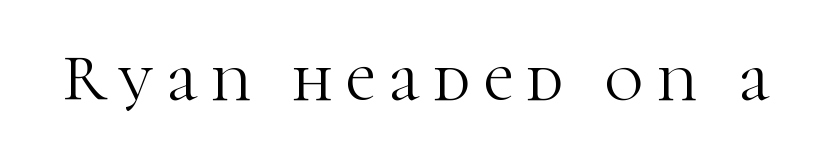
Words appear elongated and porous because spacing is wide. Notice how the stems are strictly vertical — no italics here. These lines are composed in type with serifs. You could not count columns in this text — the font is proportionally spaced. Descenders are the only things crossing below the line.
